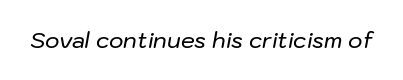
{"italic": "yes", "lean": "right", "slant_degrees": 10, "underline": "no", "letter_spacing": "normal", "letter_spacing_em": 0.0, "glyph_px": 22}
